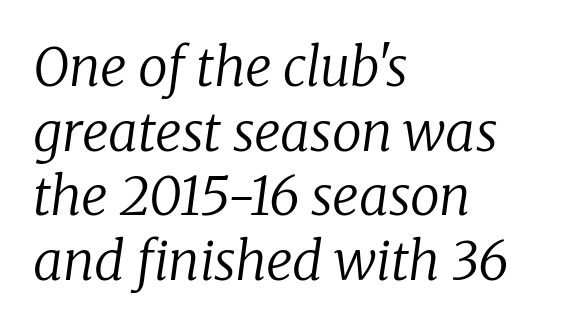
The image shows 53 px regular-weight serif type, italic (leaning right); set left-aligned, line spacing 1.22x, normal letter spacing, not underlined; low stroke contrast and a medium x-height.
